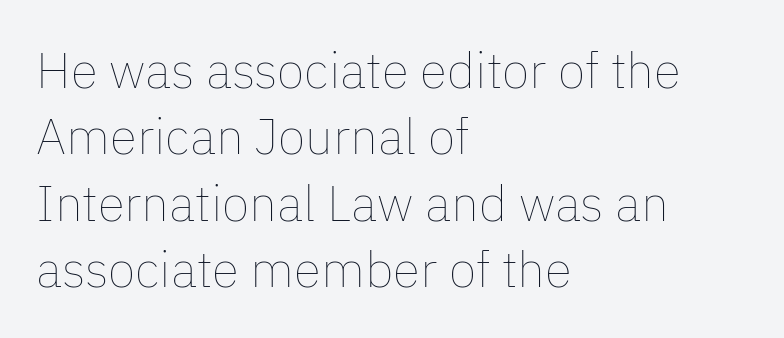
{"italic": "no", "bold": "no", "weight": "thin", "width": "normal", "stroke_contrast": "low", "x_height": "medium", "monospaced": "no", "underline": "no", "align": "left", "line_spacing": "normal", "line_spacing_ratio": 1.33, "letter_spacing": "normal", "letter_spacing_em": 0.0, "glyph_px": 50}
